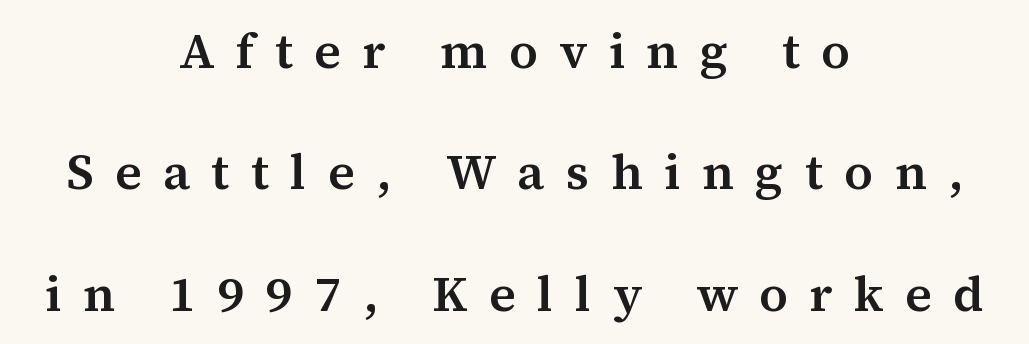
Q: Is the text bold? A: Semi-bold.
Q: Is the text italic (slanted)? A: No, it is upright.
Q: Is the typeface a serif or a sans-serif typeface? A: Serif.
Q: Is the text underlined? A: No.
Q: How is the paragraph aligned? A: Centered.
Q: Is the spacing between letters normal or unusually wide? A: Unusually wide.
Q: Is the spacing between lines tight, normal or loose? A: Loose.
Q: Width (condensed, normal, or wide)? A: Normal.
Q: Stroke contrast? A: Medium.
Q: x-height? A: Medium.
Q: Monospaced? A: No.
